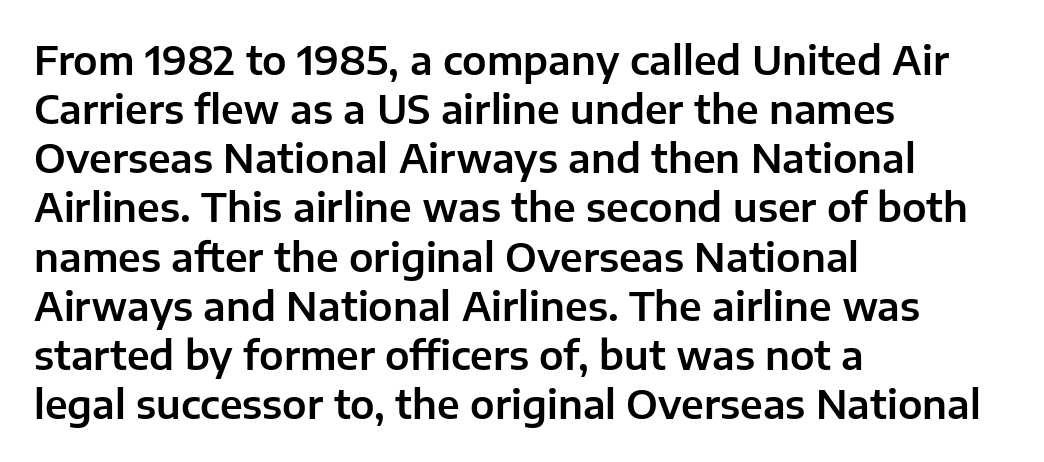
You could call the tracking neutral — neither tight nor loose. The area under the type is left untouched. Do the characters align in a grid? No, the font is proportional. In terms of letterform style, serifs are entirely absent. Left-aligned paragraph, ragged on the right.
